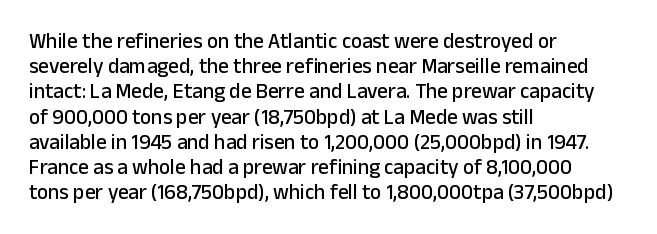
Posture: straight, roman, zero tilt. A clean baseline with only descenders dipping below it. Does the copy run flush right? No — it runs flush left. Tracking value appears to be zero — textbook default spacing.
